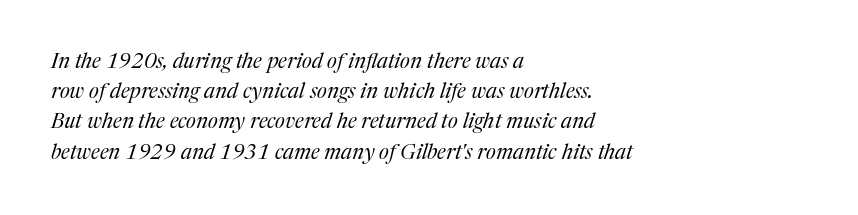
{"italic": "yes", "lean": "right", "slant_degrees": 17, "bold": "no", "underline": "no", "align": "left", "line_spacing": "normal", "line_spacing_ratio": 1.44, "letter_spacing": "normal", "letter_spacing_em": 0.0, "glyph_px": 21}
